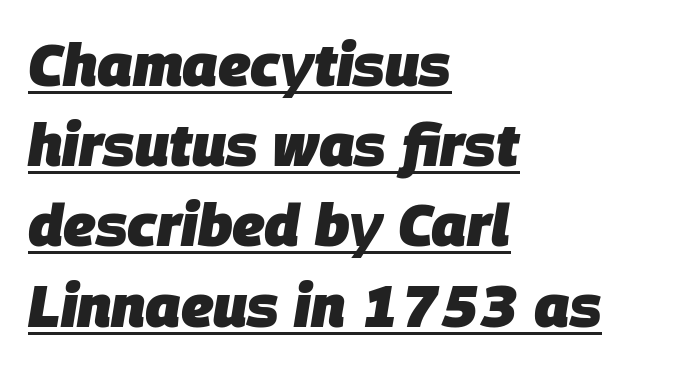
{"italic": "yes", "lean": "right", "slant_degrees": 9, "bold": "yes", "weight": "heavy", "width": "normal", "stroke_contrast": "low", "x_height": "large", "monospaced": "no", "underline": "yes", "align": "left", "line_spacing": "normal", "line_spacing_ratio": 1.36, "letter_spacing": "normal", "letter_spacing_em": 0.0, "glyph_px": 59}
